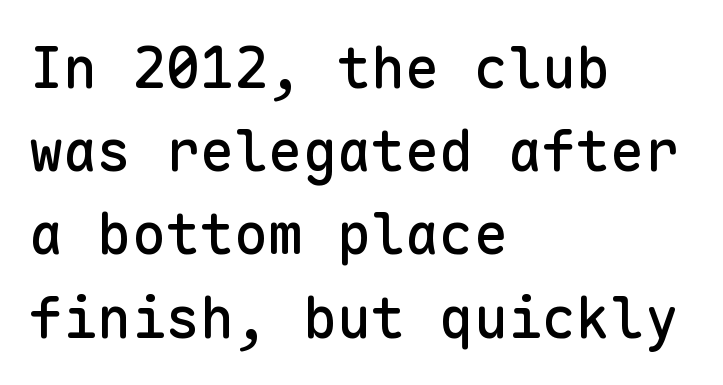
Underline: absent. The typesetter chose a ragged-right arrangement here. Looks like terminal output: every glyph gets an equal slot. Nope, no serifs anywhere on these letters. Is the letter spacing exaggerated? No — it looks like the ordinary default. These lines were composed using upright roman letters.
